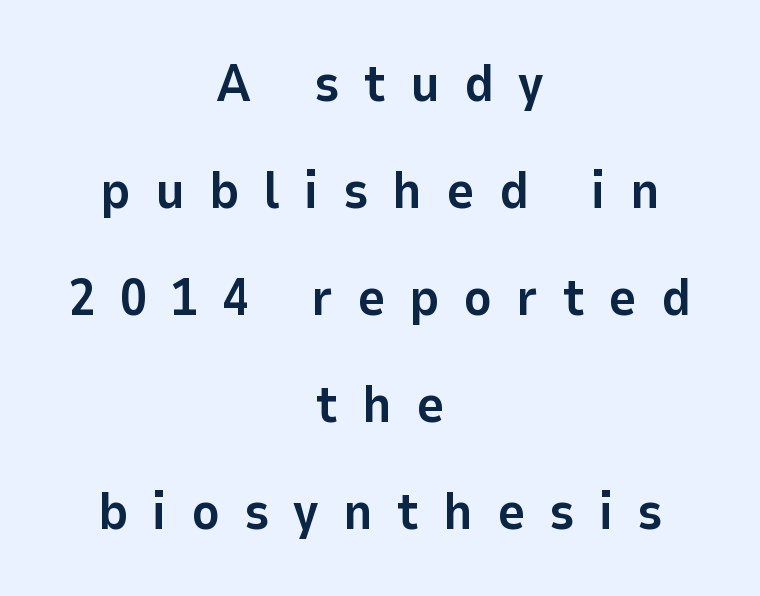
Varying glyph widths throughout — classic text-font behaviour. Stroke terminals: plain, sans-serif. These lines stand farther apart than default settings would place them. This sample is center-justified, so both line endings float freely. Compared with typical body copy, the letter spacing here is much looser. The letters stand upright; this is a roman face.
